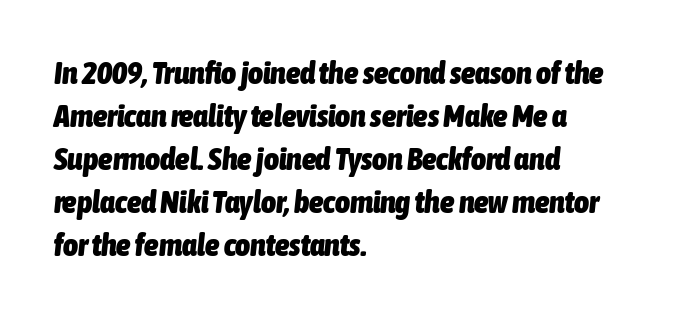
The image shows 32 px heavy, condensed type, italic (leaning right); set left-aligned, normal line spacing (1.34x), normal letter spacing, not underlined; low stroke contrast and a medium x-height.
